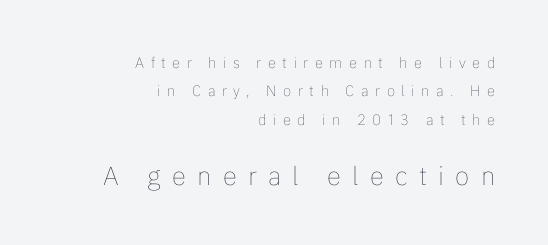
Q: Is the text bold? A: No.
Q: Is the text italic (slanted)? A: No, it is upright.
Q: Is the text underlined? A: No.
Q: How is the paragraph aligned? A: Right-aligned.
Q: Is the spacing between letters normal or unusually wide? A: Unusually wide.
Q: Is the spacing between lines tight, normal or loose? A: Loose.
Q: Which block of text is set in a larger size, the first (top) or the second (bottom)? A: The second (bottom) one.
